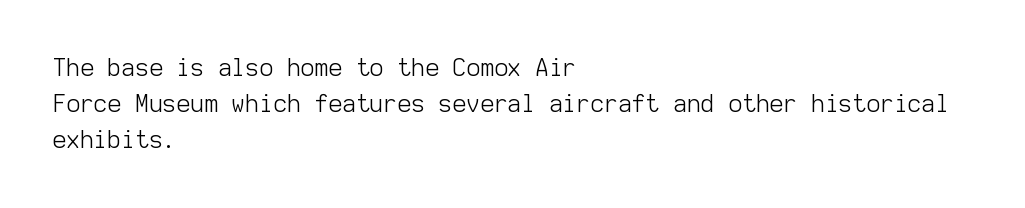
{"italic": "no", "bold": "no", "underline": "no", "align": "left", "line_spacing": "normal", "line_spacing_ratio": 1.51, "letter_spacing": "normal", "letter_spacing_em": 0.0, "glyph_px": 24}
